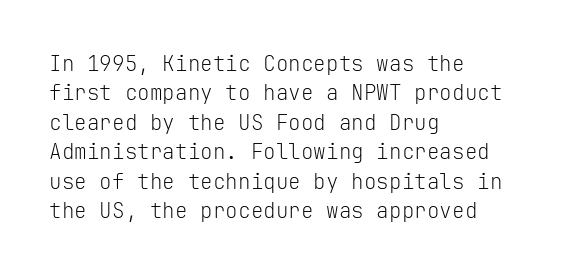
Q: Is the text bold? A: No.
Q: Is the text italic (slanted)? A: No, it is upright.
Q: Is the text underlined? A: No.
Q: How is the paragraph aligned? A: Left-aligned.
Q: Is the spacing between letters normal or unusually wide? A: Normal.
Q: Is the spacing between lines tight, normal or loose? A: Normal.
